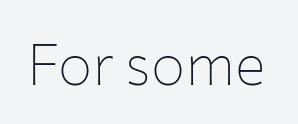
The image shows 57 px thin sans-serif type, upright; set normal letter spacing, not underlined; low stroke contrast and a medium x-height.
